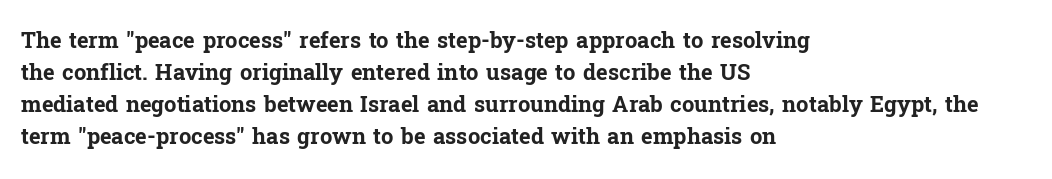
Q: Is the text bold? A: Yes.
Q: Is the text italic (slanted)? A: No, it is upright.
Q: Is the text underlined? A: No.
Q: How is the paragraph aligned? A: Left-aligned.
Q: Is the spacing between letters normal or unusually wide? A: Normal.
Q: Is the spacing between lines tight, normal or loose? A: Normal.
